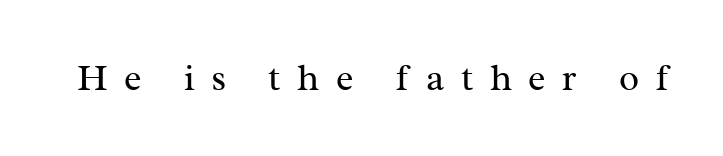
{"serif": "yes", "italic": "no", "bold": "no", "weight": "regular", "width": "normal", "stroke_contrast": "medium", "x_height": "medium", "monospaced": "no", "underline": "no", "letter_spacing": "wide", "letter_spacing_em": 0.45, "glyph_px": 37}
